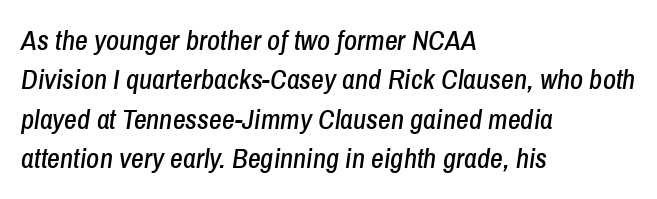
The image shows 28 px condensed type, italic (leaning right); set left-aligned, normal line spacing (1.41x), normal letter spacing, not underlined; low stroke contrast and a medium x-height.
